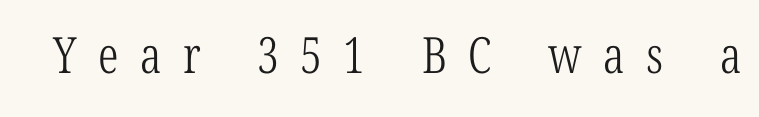
Heaviness? Minimal to ordinary, like unemphasized prose. Posture: upright roman. Serif or sans? Serif — the stroke terminals have little feet. You could not count columns in this text — the font is proportionally spaced. Is the letter spacing exaggerated? Yes — the characters are pushed far apart.
